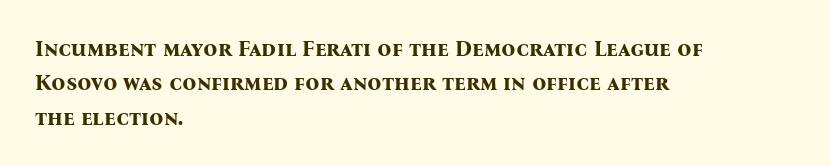
Q: Is the text bold? A: Yes.
Q: Is the text italic (slanted)? A: No, it is upright.
Q: Is the text underlined? A: No.
Q: How is the paragraph aligned? A: Left-aligned.
Q: Is the spacing between letters normal or unusually wide? A: Normal.
Q: Is the spacing between lines tight, normal or loose? A: Normal.
